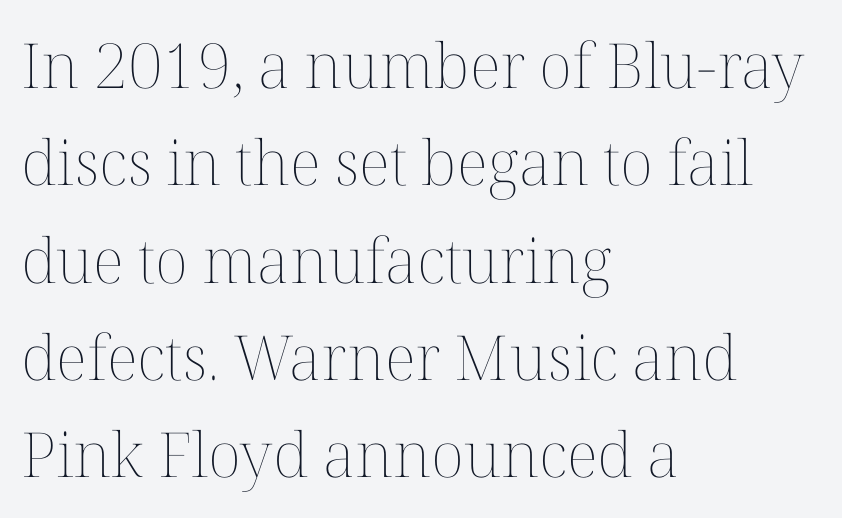
{"italic": "no", "bold": "no", "weight": "thin", "width": "normal", "stroke_contrast": "medium", "x_height": "medium", "monospaced": "no", "underline": "no", "align": "left", "line_spacing": "normal", "line_spacing_ratio": 1.57, "letter_spacing": "normal", "letter_spacing_em": 0.0, "glyph_px": 62}
